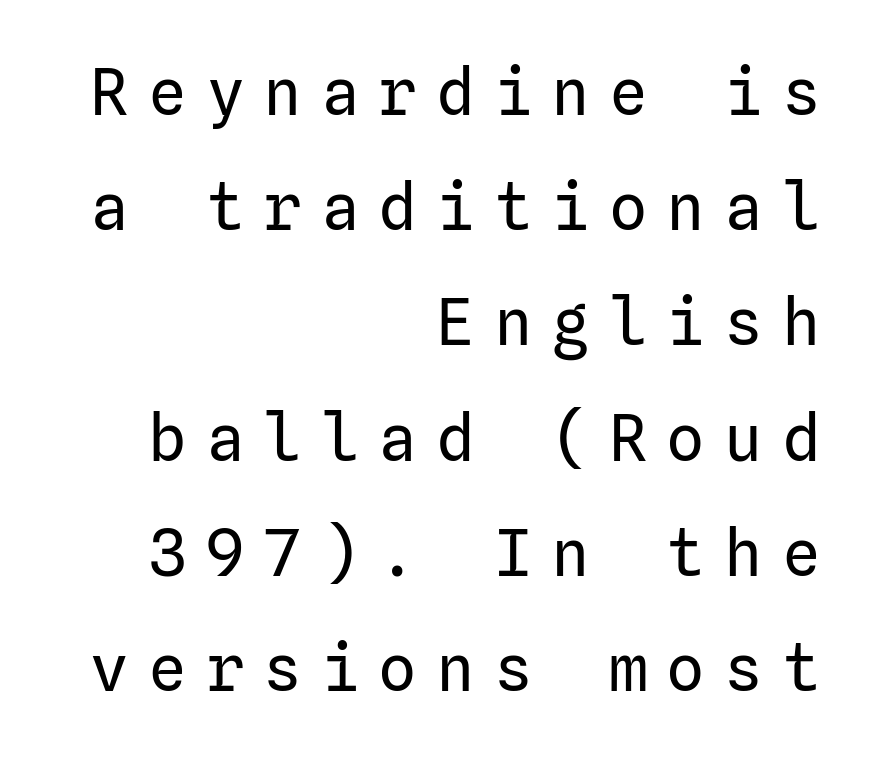
Short note: letters widely spaced. Short and long lines alike share a common ending point at right. Every character sits straight up, as roman type does. Unlike a traditional serif, this face leaves its strokes unadorned. Is the type heavy? It reads as light-to-regular instead. Honestly, there is no underline to notice here at all.
